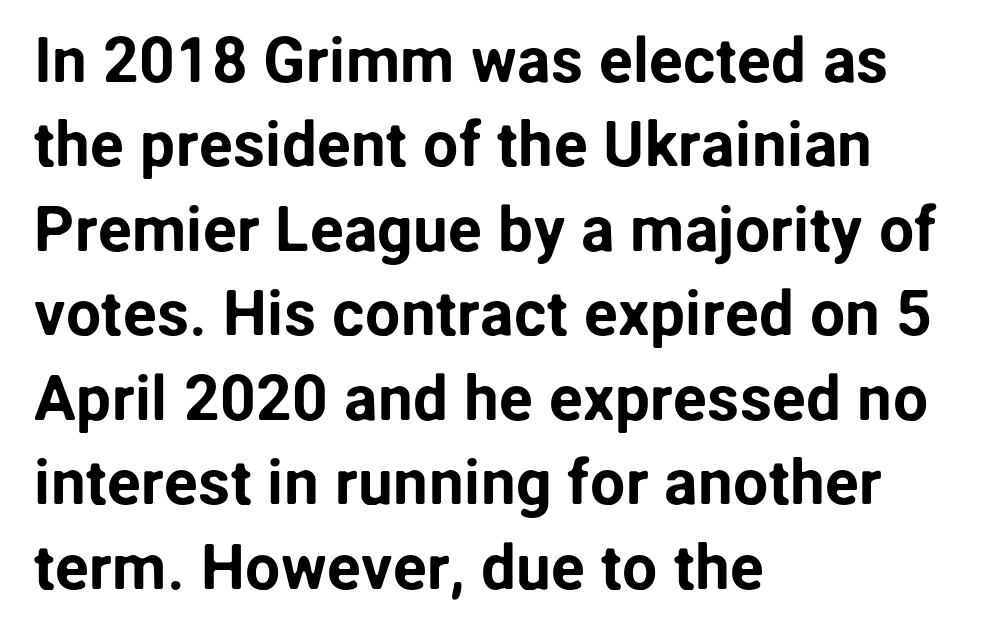
In terms of letterform style, serifs are entirely absent. Line spacing here is normal. Characters remain perfectly vertical along every line. Varying glyph widths throughout — classic text-font behaviour.
